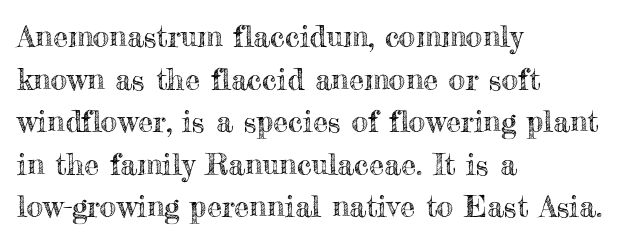
The image shows 30 px text type, upright; set left-aligned, normal line spacing (1.42x), normal letter spacing, not underlined; a small x-height.
